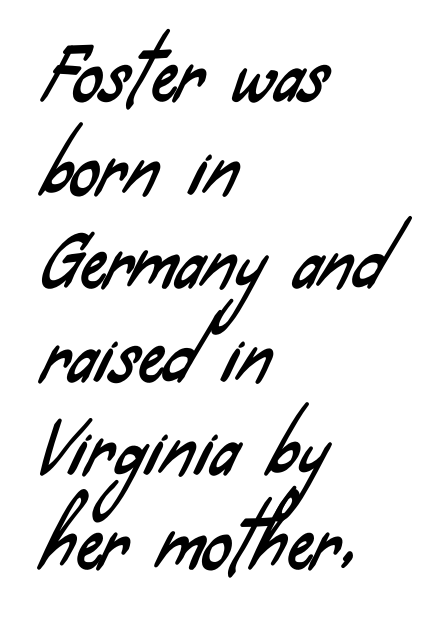
Baseline-to-baseline distance is the conventional proportion of letter height. The strip under each line holds only bare page. The designer went with a sans here, leaving each stem footless. The setting favours the left margin, as ordinary paragraphs usually do.
